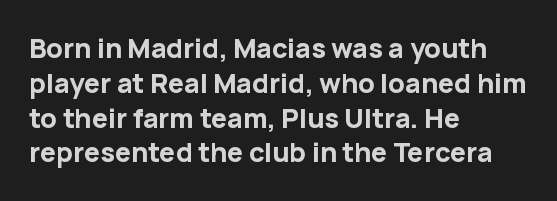
The image shows 27 px bold type, upright; set left-aligned, normal line spacing (1.29x), normal letter spacing, not underlined.
